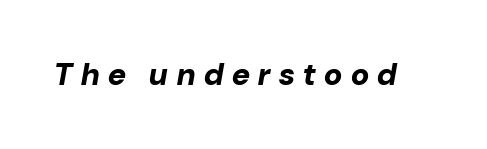
Compared with an ordinary text face, these strokes are far heavier — a full bold. These lines are rendered in a variable-pitch font. Tracking here is generous; glyphs stand well apart from one another. This is oblique type, the kind used for emphasis or titles. Descenders hang freely into open space.
